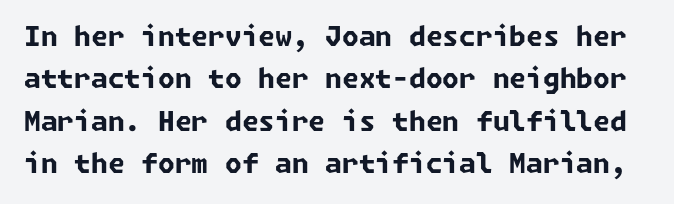
Q: Is the text bold? A: Yes.
Q: Is the text underlined? A: No.
Q: Is the spacing between letters normal or unusually wide? A: Normal.
Q: Is the spacing between lines tight, normal or loose? A: Normal.
